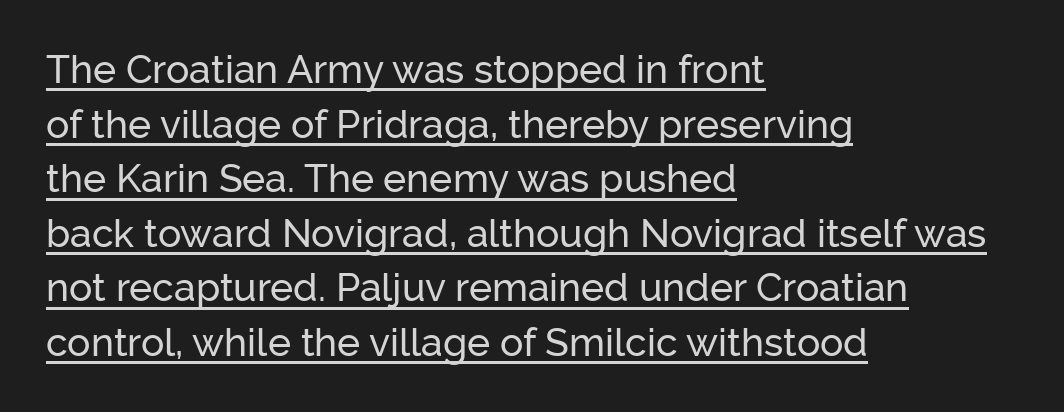
Proportional: the letters do not fall into vertical columns. The typography opts for an upright posture over an oblique one. Beneath each row of characters lies a ruled line. All the whitespace from short lines collects on the right. Honestly, the letter spacing is just normal — you wouldn't notice it.
